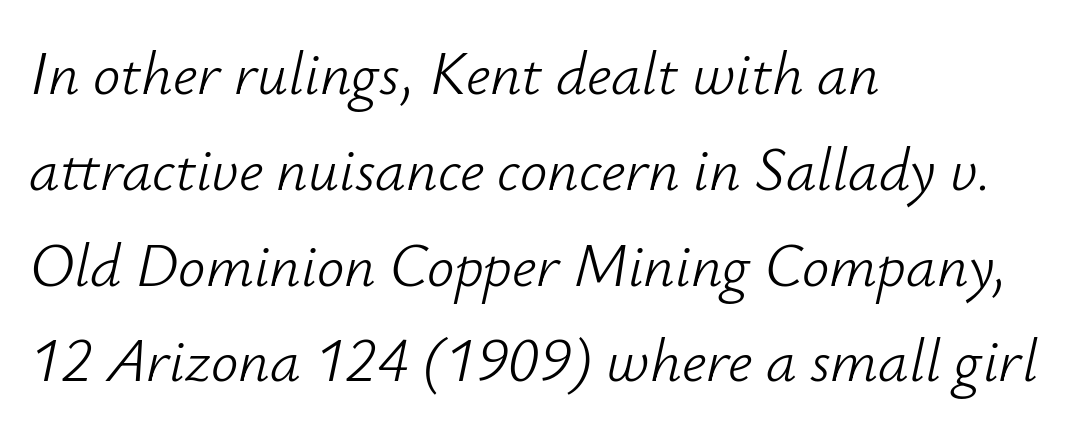
Is this a fixed-width face? No — the glyphs have proportional, varying widths. These glyphs show unthickened strokes, regular width or finer. Evenly set lines give the paragraph a standard silhouette. One-word summary of the alignment: left. These lines were composed using italics. Glance below the letters and you will spot only blank space.
